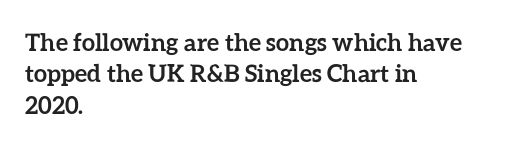
Q: Is the text bold? A: Yes.
Q: Is the text italic (slanted)? A: No, it is upright.
Q: Is the text underlined? A: No.
Q: How is the paragraph aligned? A: Left-aligned.
Q: Is the spacing between letters normal or unusually wide? A: Normal.
Q: Is the spacing between lines tight, normal or loose? A: Normal.
